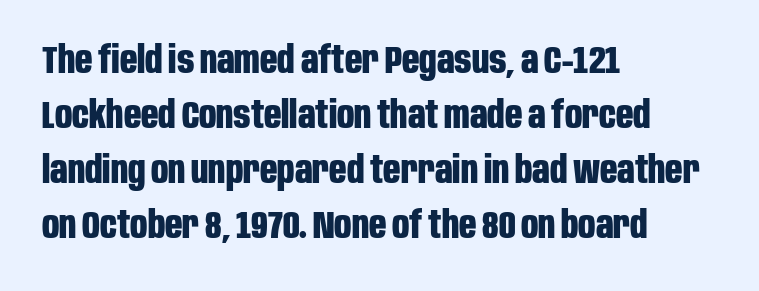
Q: Is the text bold? A: Yes.
Q: Is the text italic (slanted)? A: No, it is upright.
Q: Is the typeface a serif or a sans-serif typeface? A: Sans-serif.
Q: Is the text underlined? A: No.
Q: How is the paragraph aligned? A: Left-aligned.
Q: Is the spacing between letters normal or unusually wide? A: Normal.
Q: Is the spacing between lines tight, normal or loose? A: Normal.
Q: Width (condensed, normal, or wide)? A: Condensed.
Q: Stroke contrast? A: Low.
Q: x-height? A: Large.
Q: Monospaced? A: No.
